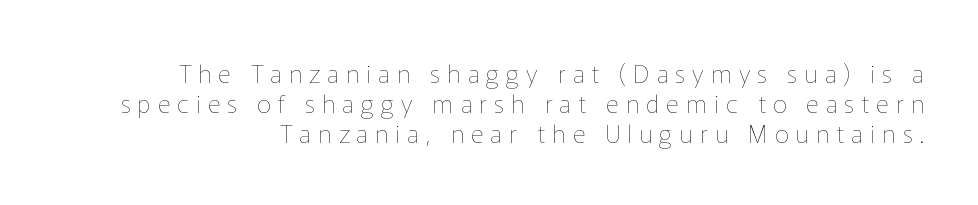
Unmarked baselines from the first word to the last. Stem width sits at or under what a default text font uses. A typesetter would call this heavily tracked-out type. Unlike italic type, these characters show no tilt at all.
